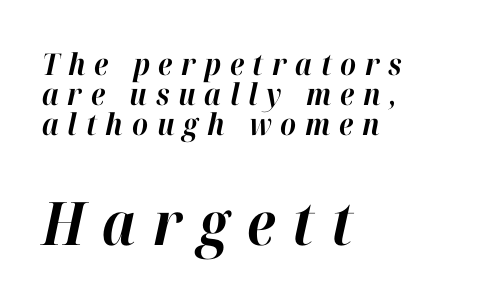
This sample trades vertical openness for compactness between lines. Italic: yes, the glyphs are oblique. Just letters on the line, the space beneath them empty. Caption: multi-line text, flush left, ragged right. The tracking reads as deliberately expanded to a designer's eye.
